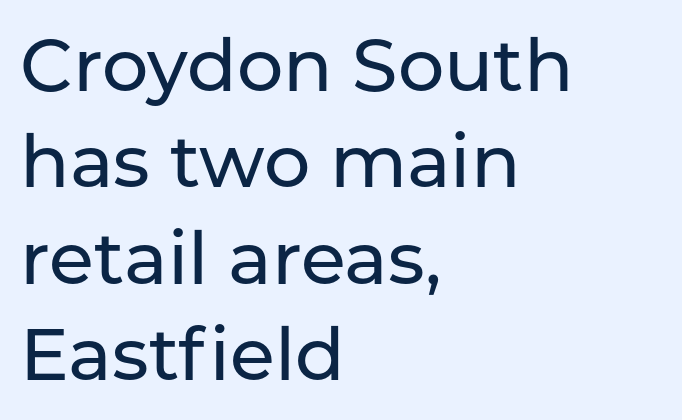
{"serif": "no", "italic": "no", "width": "normal", "stroke_contrast": "low", "x_height": "medium", "monospaced": "no", "underline": "no", "align": "left", "line_spacing": "normal", "line_spacing_ratio": 1.32, "letter_spacing": "normal", "letter_spacing_em": 0.0, "glyph_px": 73}
